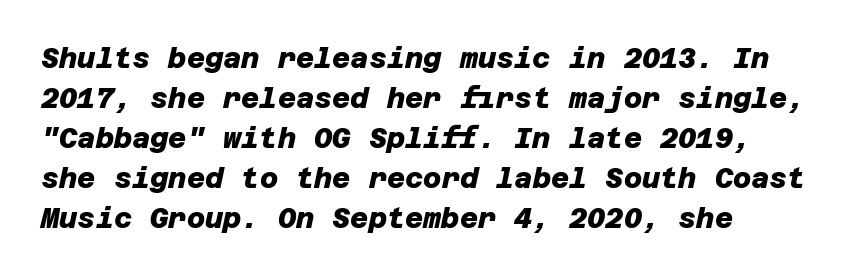
On the weight axis this lands at bold, roughly 700. Decoration check: the copy has no underline. What kind of face is this? One without serifs — a sans. Compared with typical paragraphs, the rows here are spaced about the same. Tracking here is standard; glyphs follow each other at the usual distance.
